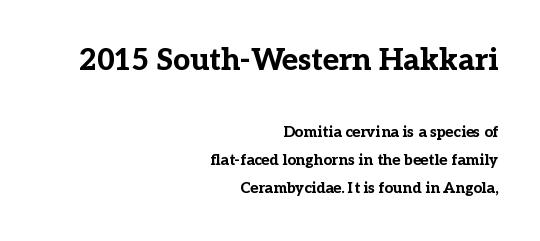
Stroke terminals: seriffed. Typographic density is high because the face is bold. This is the regular roman posture of the typeface. Letters rest on an invisible, unmarked baseline.
